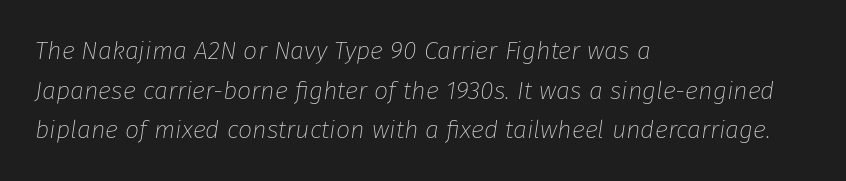
No letter is thick-stroked: the sample isn't bold. What's the leading like? Ordinary, nothing unusual. The whole block is typeset with a tilt. Tracking here is standard; glyphs follow each other at the usual distance.
